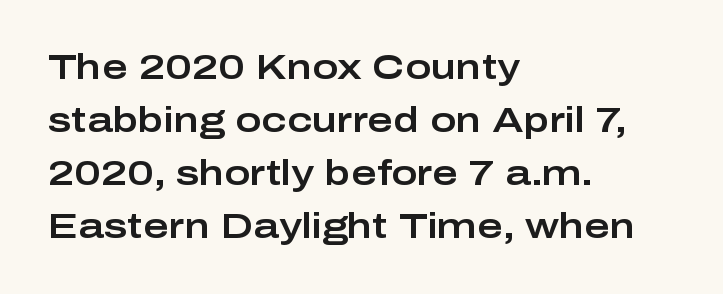
Layout note: lines flush left. The face used here is a sans, in the tradition of grotesques and geometrics. The type sits square on the baseline with zero lean. Tracking value appears to be zero — textbook default spacing. Proportional: the letters do not fall into vertical columns.
